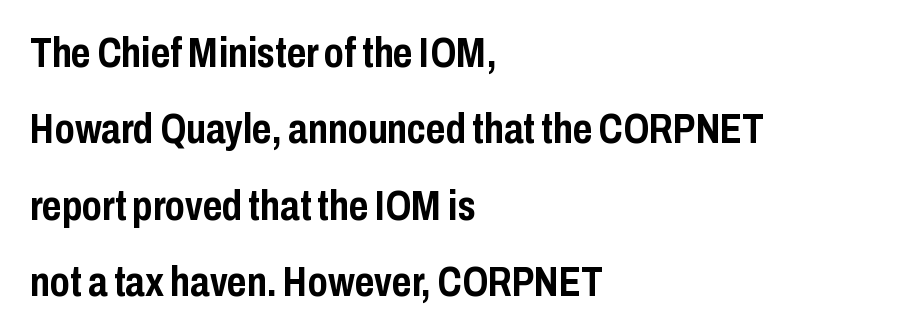
A bare baseline throughout the passage. Grotesque or geometric, the face here clearly has no serifs. Think of a printed novel: that variable character pitch is what you see here. What weight is shown? A full bold with thick strokes.
